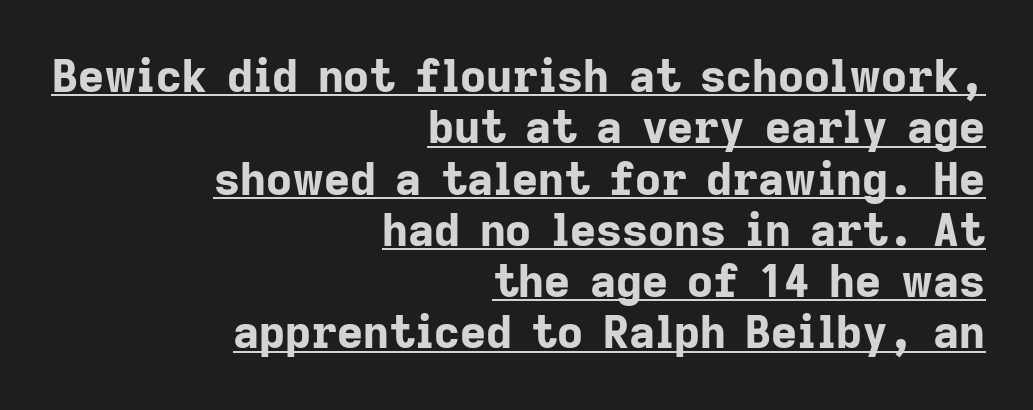
The image shows 45 px bold sans-serif type, upright; set right-aligned, tight line spacing (1.14x), normal letter spacing, underlined; low stroke contrast and a medium x-height.
